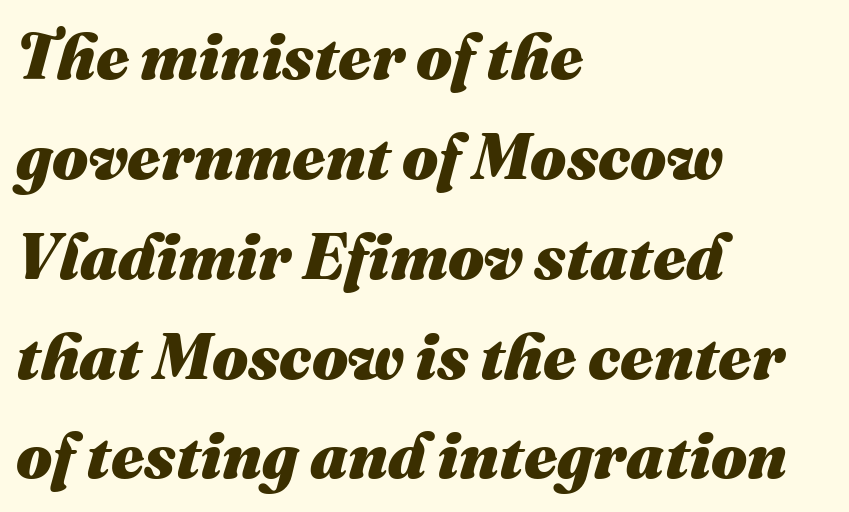
Q: Is the text bold? A: Yes.
Q: Is the text italic (slanted)? A: Yes, it leans right by about 16 degrees.
Q: Is the text underlined? A: No.
Q: How is the paragraph aligned? A: Left-aligned.
Q: Is the spacing between letters normal or unusually wide? A: Normal.
Q: Is the spacing between lines tight, normal or loose? A: Normal.
Q: Width (condensed, normal, or wide)? A: Normal.
Q: Stroke contrast? A: Medium.
Q: x-height? A: Medium.
Q: Monospaced? A: No.
